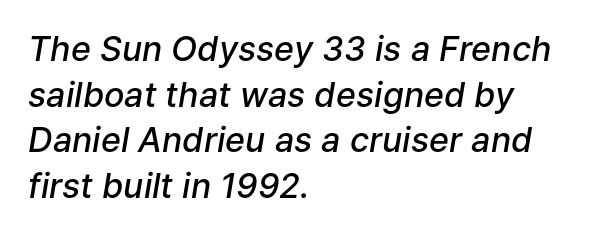
The image shows 34 px semibold type, italic (leaning right); set left-aligned, normal line spacing (1.34x), normal letter spacing, not underlined; low stroke contrast and a medium x-height.
